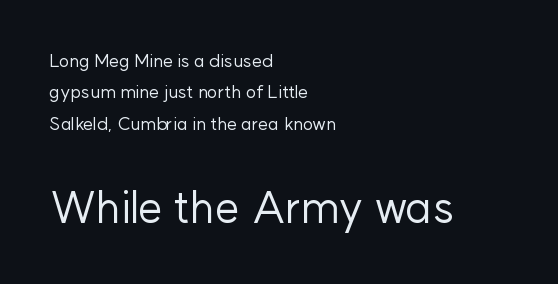
Q: Is the text bold? A: No.
Q: Is the text italic (slanted)? A: No, it is upright.
Q: Is the typeface a serif or a sans-serif typeface? A: Sans-serif.
Q: Is the text underlined? A: No.
Q: How is the paragraph aligned? A: Left-aligned.
Q: Is the spacing between letters normal or unusually wide? A: Normal.
Q: Which block of text is set in a larger size, the first (top) or the second (bottom)? A: The second (bottom) one.
Q: Width (condensed, normal, or wide)? A: Normal.
Q: Stroke contrast? A: Low.
Q: x-height? A: Medium.
Q: Monospaced? A: No.
